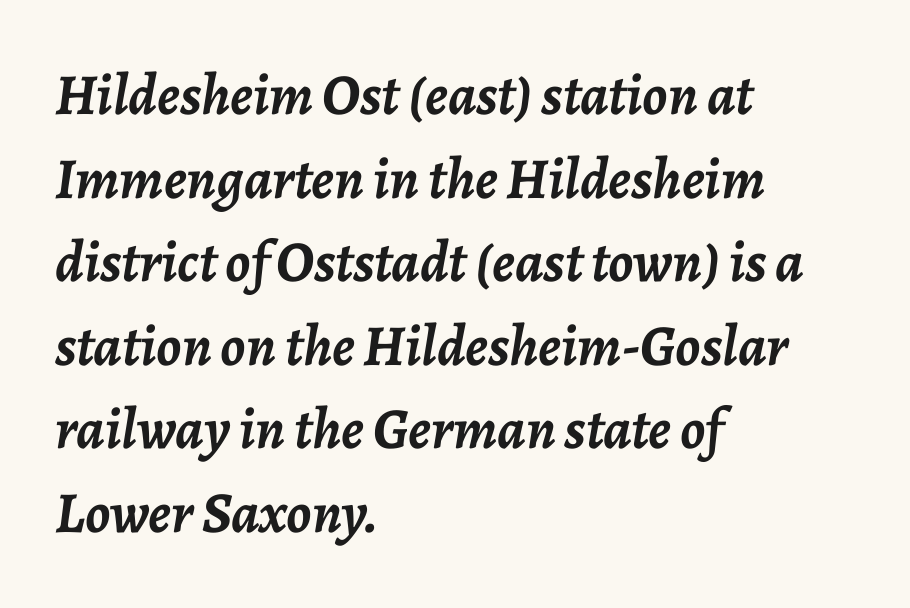
Q: Is the text bold? A: Yes.
Q: Is the text italic (slanted)? A: Yes, it leans right by about 7 degrees.
Q: Is the text underlined? A: No.
Q: How is the paragraph aligned? A: Left-aligned.
Q: Is the spacing between letters normal or unusually wide? A: Normal.
Q: Is the spacing between lines tight, normal or loose? A: Normal.
Q: Width (condensed, normal, or wide)? A: Normal.
Q: Stroke contrast? A: Low.
Q: x-height? A: Medium.
Q: Monospaced? A: No.
